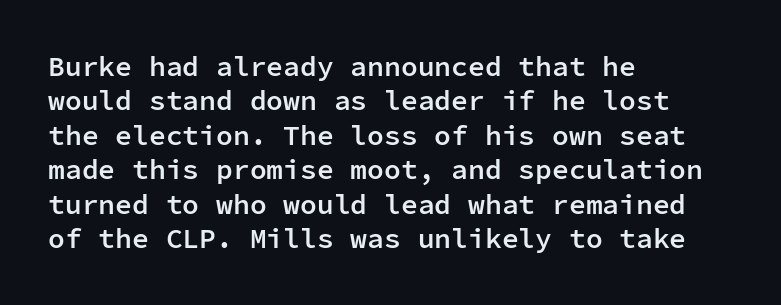
Rule under the text: the space is simply empty. All the whitespace from short lines collects on the right. Do the characters align in a grid? Yes, the font is monospaced. The letterforms sit shoulder to shoulder at normal distance. Posture: vertical. Bold? Not quite — semibold, heavier than regular but stopping short.
